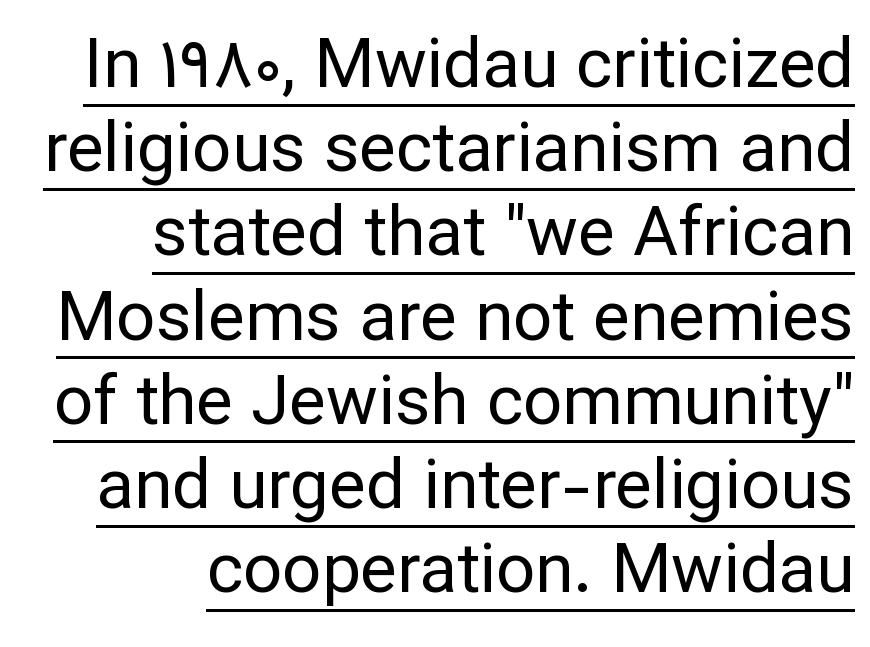
The image shows 69 px regular-weight sans-serif type, upright; set right-aligned, line spacing 1.22x, normal letter spacing, underlined; low stroke contrast and a medium x-height.
